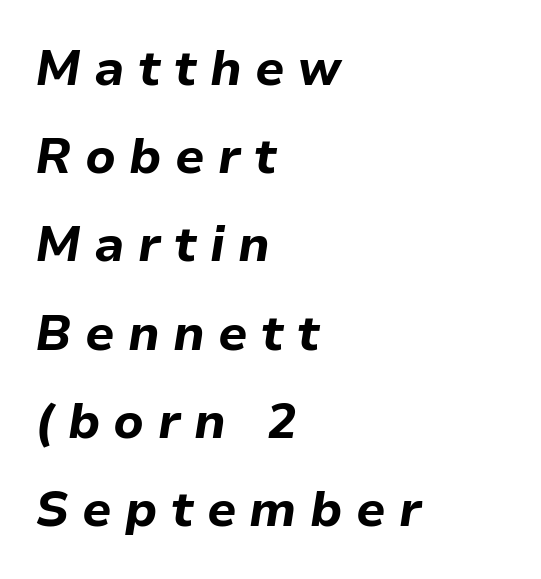
{"italic": "yes", "lean": "right", "slant_degrees": 9, "bold": "yes", "weight": "bold", "width": "normal", "stroke_contrast": "low", "x_height": "medium", "monospaced": "no", "underline": "no", "align": "left", "line_spacing_ratio": 1.8, "letter_spacing": "wide", "letter_spacing_em": 0.27, "glyph_px": 49}
